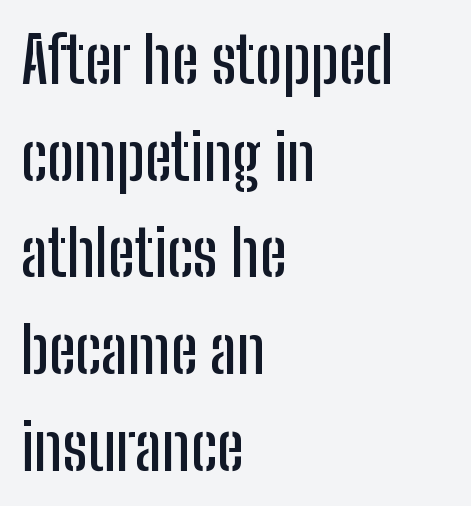
Descenders hang freely into open space. Standard letterfit; no display-style spreading of the glyphs. Proportional: the letters do not fall into vertical columns. The type family on display is of the sans-serif kind. A classic flush-left, rag-right setting is used for this passage.
